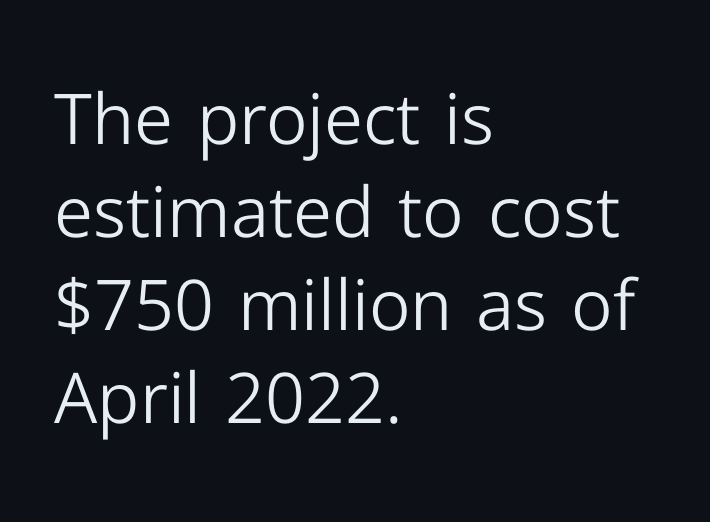
Q: Is the text bold? A: No.
Q: Is the text italic (slanted)? A: No, it is upright.
Q: Is the typeface a serif or a sans-serif typeface? A: Sans-serif.
Q: Is the text underlined? A: No.
Q: How is the paragraph aligned? A: Left-aligned.
Q: Is the spacing between letters normal or unusually wide? A: Normal.
Q: Is the spacing between lines tight, normal or loose? A: Normal.
Q: Width (condensed, normal, or wide)? A: Normal.
Q: Stroke contrast? A: Low.
Q: x-height? A: Medium.
Q: Monospaced? A: No.
